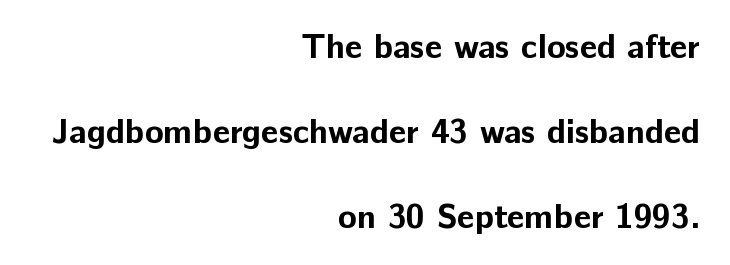
Q: Is the text bold? A: Yes.
Q: Is the text italic (slanted)? A: No, it is upright.
Q: Is the typeface a serif or a sans-serif typeface? A: Sans-serif.
Q: Is the text underlined? A: No.
Q: How is the paragraph aligned? A: Right-aligned.
Q: Is the spacing between letters normal or unusually wide? A: Normal.
Q: Is the spacing between lines tight, normal or loose? A: Loose.
Q: Width (condensed, normal, or wide)? A: Normal.
Q: Stroke contrast? A: Low.
Q: x-height? A: Medium.
Q: Monospaced? A: No.
